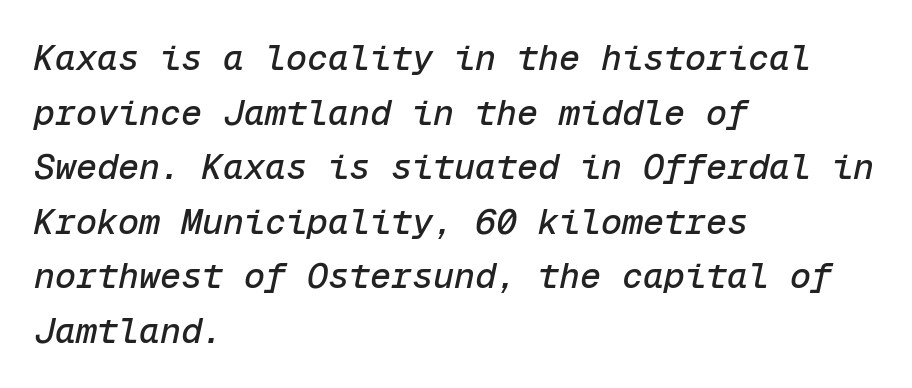
The image shows 35 px text type, italic (leaning right), monospaced; set left-aligned, normal line spacing (1.56x), normal letter spacing, not underlined; low stroke contrast and a medium x-height.
